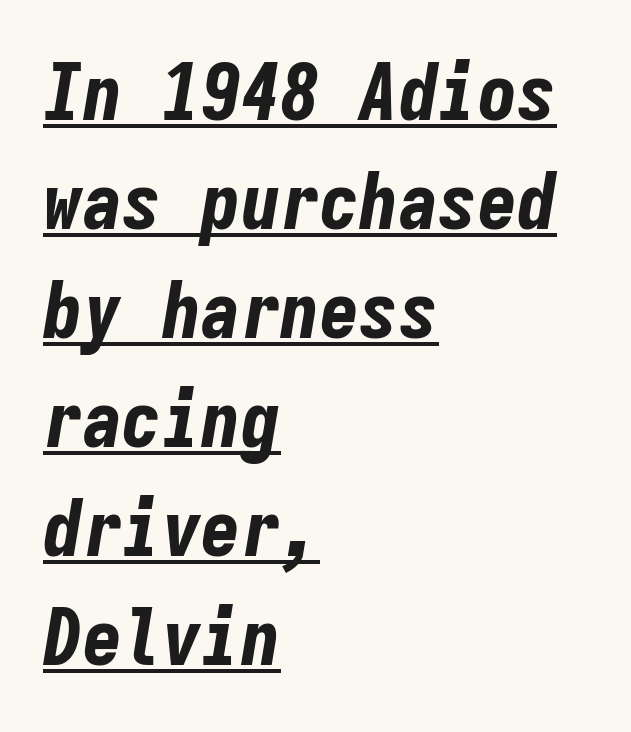
Q: Is the text bold? A: Yes.
Q: Is the text italic (slanted)? A: Yes, it leans right by about 9 degrees.
Q: Is the text underlined? A: Yes.
Q: How is the paragraph aligned? A: Left-aligned.
Q: Is the spacing between letters normal or unusually wide? A: Normal.
Q: Is the spacing between lines tight, normal or loose? A: Normal.
Q: Width (condensed, normal, or wide)? A: Condensed.
Q: Stroke contrast? A: Low.
Q: x-height? A: Medium.
Q: Monospaced? A: Yes.
